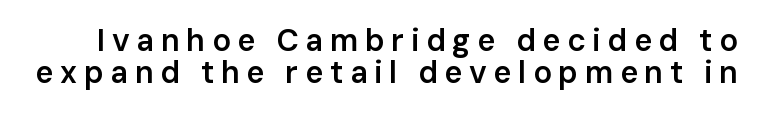
{"serif": "no", "italic": "no", "bold": "semi", "weight": "semibold", "width": "normal", "stroke_contrast": "low", "x_height": "medium", "monospaced": "no", "underline": "no", "line_spacing": "tight", "line_spacing_ratio": 1.04, "letter_spacing": "wide", "letter_spacing_em": 0.21, "glyph_px": 31}
